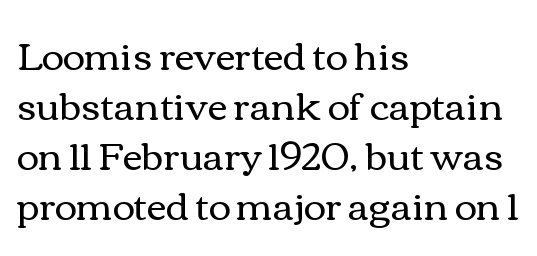
The image shows 38 px regular-weight, wide type, upright; set left-aligned, normal line spacing (1.32x), normal letter spacing, not underlined; a medium x-height.
